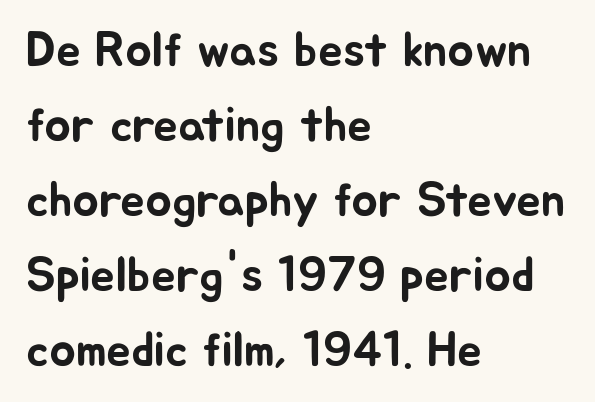
{"serif": "no", "italic": "no", "width": "normal", "stroke_contrast": "low", "x_height": "medium", "monospaced": "no", "underline": "no", "align": "left", "line_spacing": "normal", "line_spacing_ratio": 1.53, "letter_spacing": "normal", "letter_spacing_em": 0.0, "glyph_px": 49}
